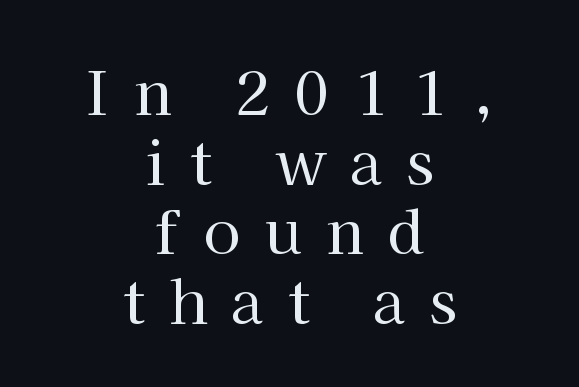
The image shows 60 px regular-weight serif type, upright; set centered, line spacing 1.16x, unusually wide letter spacing (+0.4 em), not underlined; high stroke contrast and a medium x-height.
